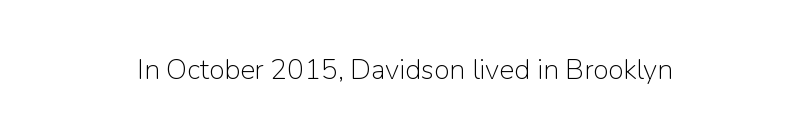
Q: Is the text bold? A: No.
Q: Is the text italic (slanted)? A: No, it is upright.
Q: Is the typeface a serif or a sans-serif typeface? A: Sans-serif.
Q: Is the text underlined? A: No.
Q: Is the spacing between letters normal or unusually wide? A: Normal.
Q: Width (condensed, normal, or wide)? A: Normal.
Q: Stroke contrast? A: Low.
Q: x-height? A: Medium.
Q: Monospaced? A: No.
